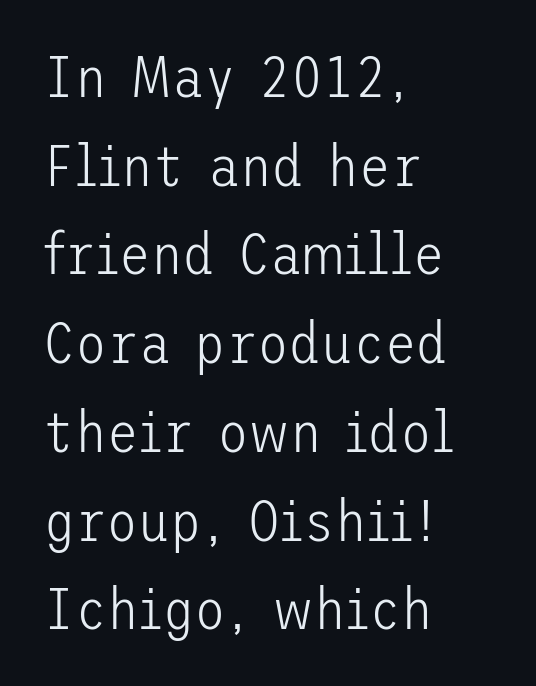
The image shows 58 px light sans-serif type, upright; set left-aligned, normal line spacing (1.53x), normal letter spacing, not underlined; low stroke contrast and a medium x-height.
